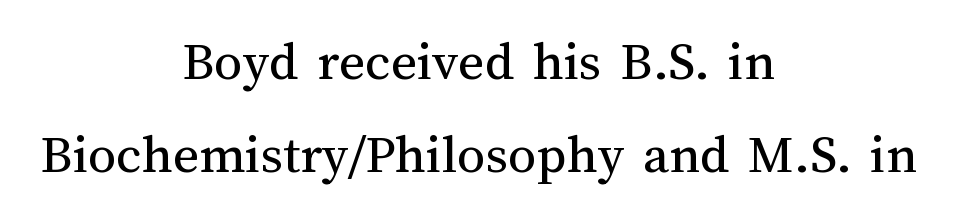
The image shows 56 px regular-weight type, upright; set centered, normal line spacing (1.66x), normal letter spacing, not underlined; medium stroke contrast and a medium x-height.
